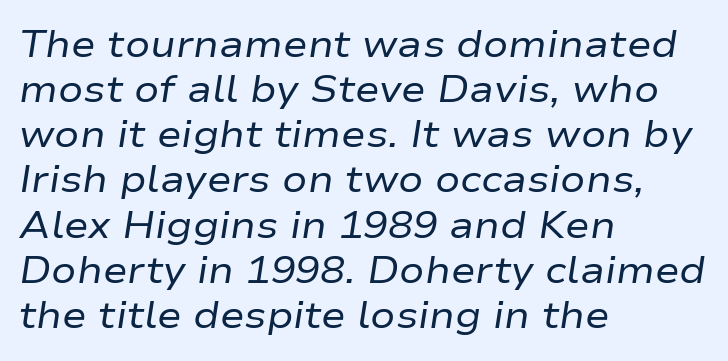
{"italic": "yes", "lean": "right", "slant_degrees": 9, "bold": "no", "weight": "regular", "width": "wide", "stroke_contrast": "low", "x_height": "medium", "monospaced": "no", "underline": "no", "align": "left", "line_spacing_ratio": 1.22, "letter_spacing": "normal", "letter_spacing_em": 0.0, "glyph_px": 37}
